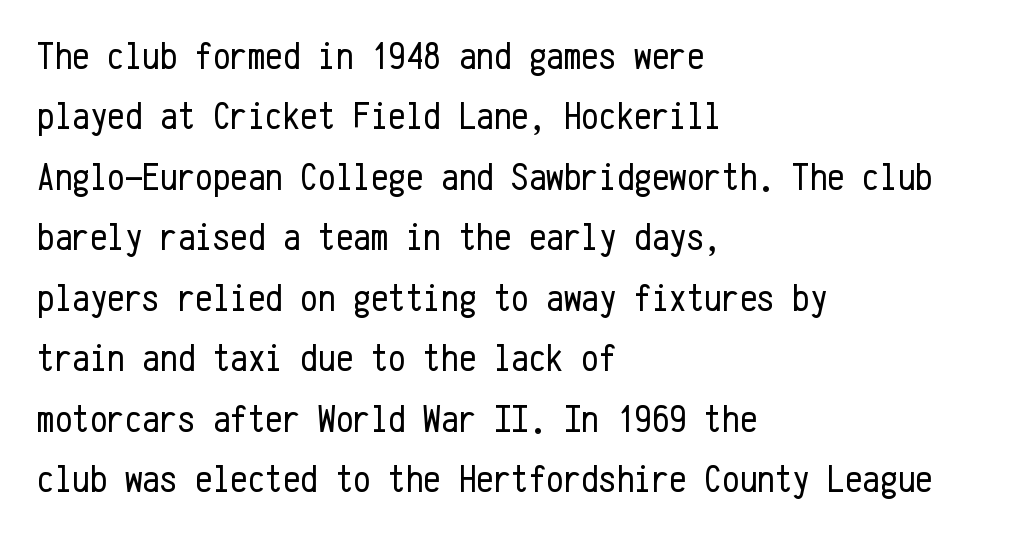
Q: Is the text bold? A: No.
Q: Is the text italic (slanted)? A: No, it is upright.
Q: Is the typeface a serif or a sans-serif typeface? A: Sans-serif.
Q: Is the text underlined? A: No.
Q: How is the paragraph aligned? A: Left-aligned.
Q: Is the spacing between letters normal or unusually wide? A: Normal.
Q: Is the spacing between lines tight, normal or loose? A: Normal.
Q: Width (condensed, normal, or wide)? A: Condensed.
Q: Stroke contrast? A: Low.
Q: x-height? A: Medium.
Q: Monospaced? A: Yes.
